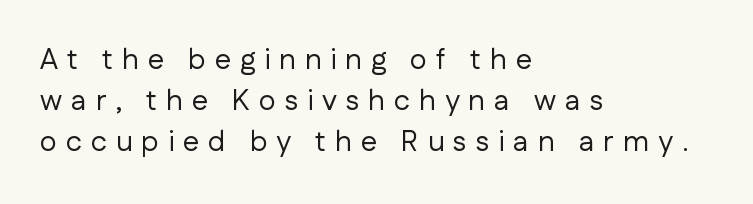
{"serif": "no", "italic": "no", "bold": "no", "weight": "regular", "width": "normal", "stroke_contrast": "low", "x_height": "medium", "monospaced": "no", "underline": "no", "align": "left", "line_spacing": "normal", "line_spacing_ratio": 1.41, "letter_spacing": "wide", "letter_spacing_em": 0.31, "glyph_px": 29}
